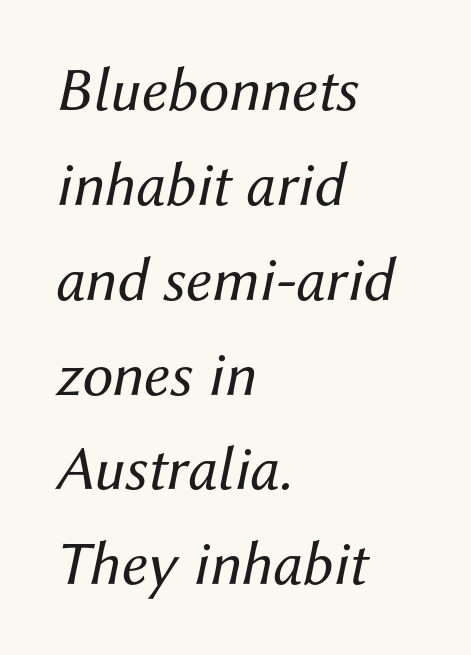
The image shows 62 px regular-weight type, italic (leaning right); set left-aligned, normal line spacing (1.53x), normal letter spacing, not underlined; medium stroke contrast and a medium x-height.
